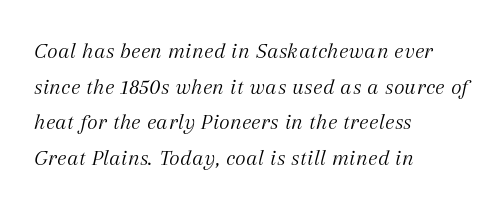
Q: Is the text bold? A: No.
Q: Is the text italic (slanted)? A: Yes, it leans right by about 12 degrees.
Q: Is the text underlined? A: No.
Q: How is the paragraph aligned? A: Left-aligned.
Q: Is the spacing between letters normal or unusually wide? A: Normal.
Q: Is the spacing between lines tight, normal or loose? A: Normal.
